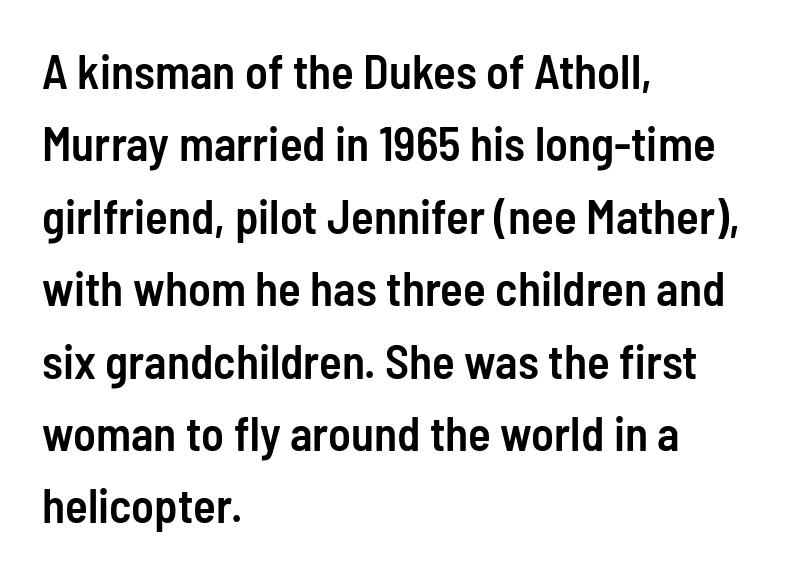
The rendering uses natural spacing where letterforms have individual widths. Firm but not heavy-handed strokes: this text is semibold. The lettering stays uniformly vertical, giving the passage a roman look. Typeset ragged right — the left edge is the straight one. Is the letter spacing exaggerated? No — it looks like the ordinary default.
